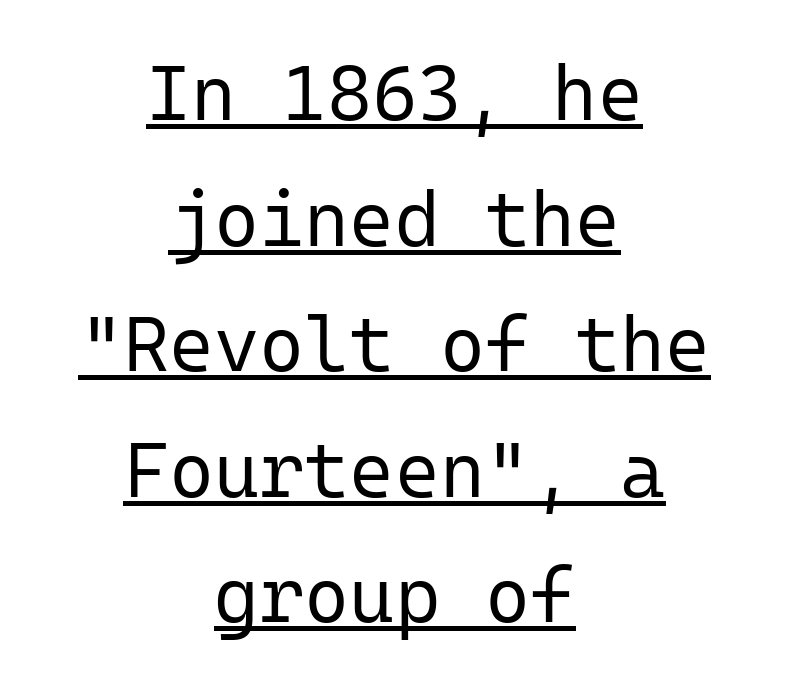
Q: Is the text bold? A: No.
Q: Is the text italic (slanted)? A: No, it is upright.
Q: Is the typeface a serif or a sans-serif typeface? A: Sans-serif.
Q: Is the text underlined? A: Yes.
Q: How is the paragraph aligned? A: Centered.
Q: Is the spacing between letters normal or unusually wide? A: Normal.
Q: Is the spacing between lines tight, normal or loose? A: Normal.
Q: Width (condensed, normal, or wide)? A: Normal.
Q: Stroke contrast? A: Low.
Q: x-height? A: Medium.
Q: Monospaced? A: Yes.
